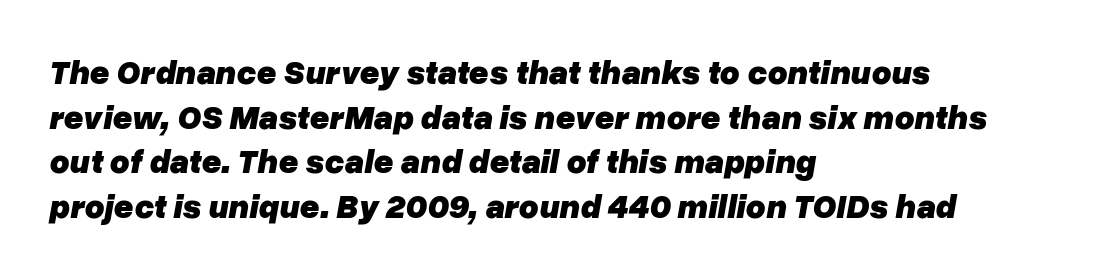
{"italic": "yes", "lean": "right", "slant_degrees": 10, "bold": "yes", "weight": "heavy", "width": "normal", "stroke_contrast": "low", "x_height": "medium", "monospaced": "no", "underline": "no", "align": "left", "line_spacing": "normal", "line_spacing_ratio": 1.31, "letter_spacing": "normal", "letter_spacing_em": 0.0, "glyph_px": 34}
